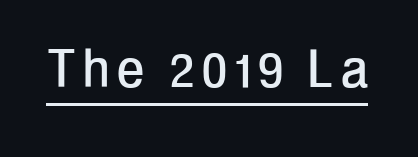
Style check: upright. The passage shown is typed in a proportional face where columns would drift. Has an underline been added? It has. The type family on display is of the sans-serif kind.
